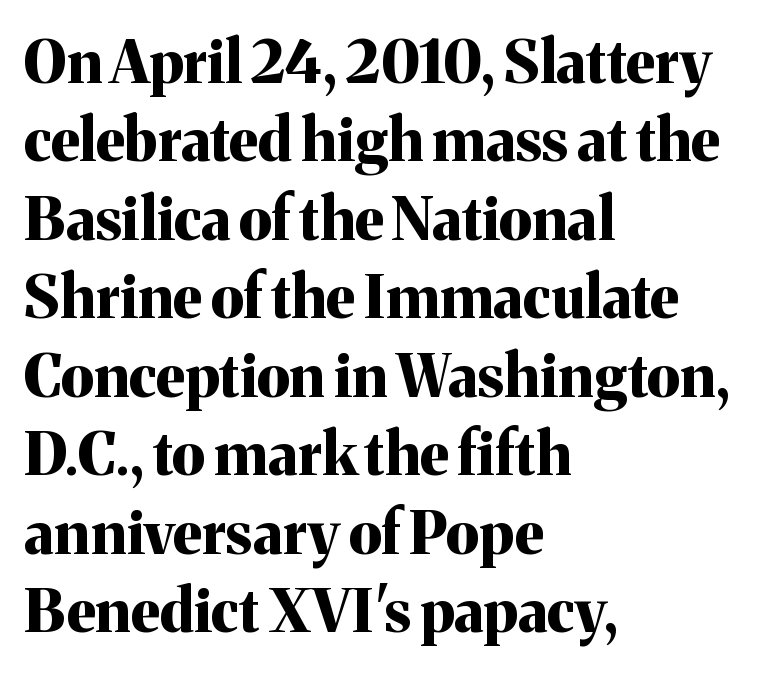
The image shows 59 px bold serif type, upright; set left-aligned, normal line spacing (1.33x), normal letter spacing, not underlined; medium stroke contrast and a medium x-height.
